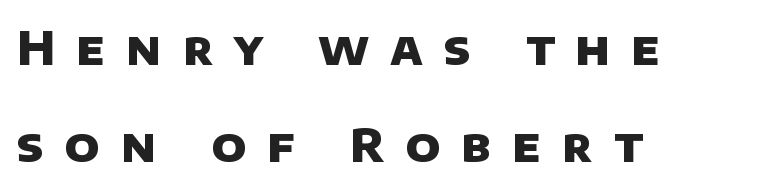
Compared with typical body copy, the letter spacing here is much looser. The font is running at its bold setting. The font family rendered here belongs to the sans-serif group. Does the leading feel generous? Absolutely, it's lavish. Character widths vary here, with narrow letters taking less room than wide ones.
